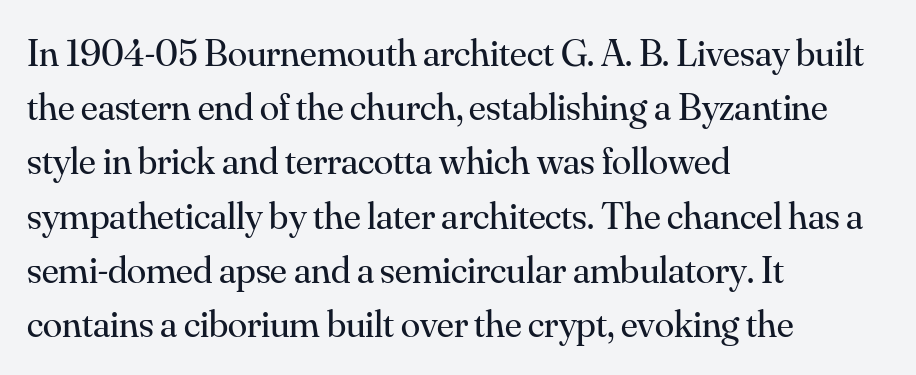
{"serif": "yes", "italic": "no", "bold": "no", "weight": "regular", "width": "normal", "stroke_contrast": "medium", "x_height": "small", "monospaced": "no", "underline": "no", "align": "left", "line_spacing": "normal", "line_spacing_ratio": 1.39, "letter_spacing": "normal", "letter_spacing_em": 0.0, "glyph_px": 39}
